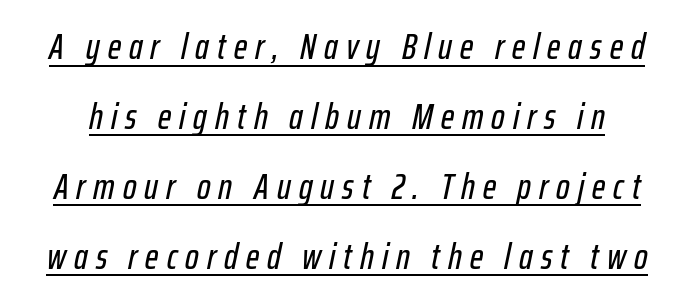
{"italic": "yes", "lean": "right", "slant_degrees": 12, "width": "condensed", "stroke_contrast": "low", "x_height": "medium", "monospaced": "no", "underline": "yes", "line_spacing": "loose", "line_spacing_ratio": 1.94, "letter_spacing": "wide", "letter_spacing_em": 0.22, "glyph_px": 36}
